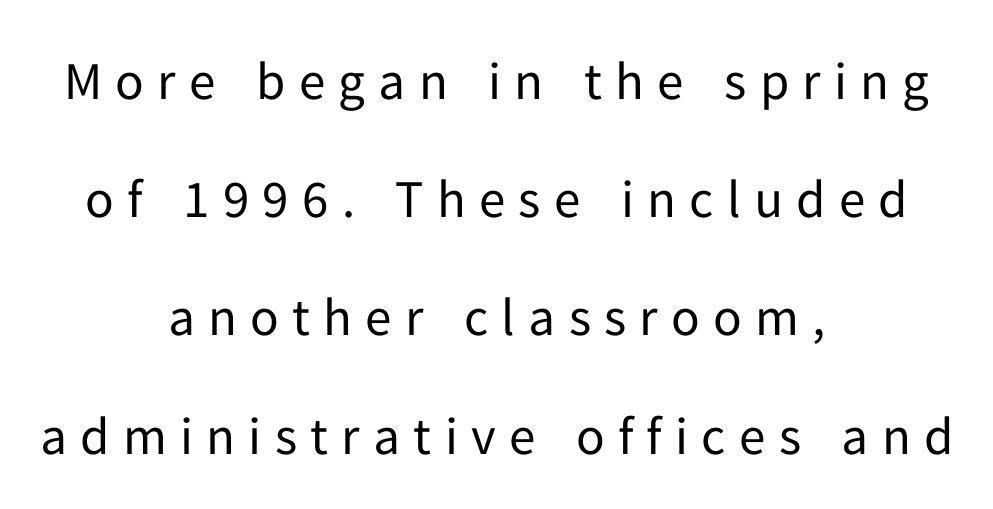
The designer went with a sans here, leaving each stem footless. Each line is balanced around a shared central axis. The specimen reads as upright at a glance. Beneath every word, the page is bare. The face used here is proportionally spaced, like ordinary book or web type. These glyphs show unthickened strokes, regular width or finer.
